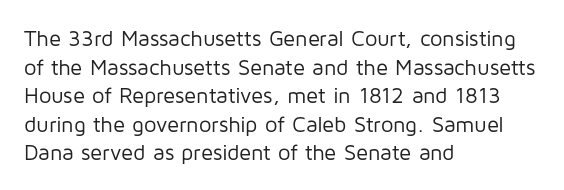
Check the space under the baseline: it is left empty. Characters follow at the spacing the type designer built in. These glyphs show unthickened strokes, regular width or finer. This is the regular roman posture of the typeface. A typesetter would call this leading conventional body-copy spacing. The compositor pushed each line to the left boundary.
